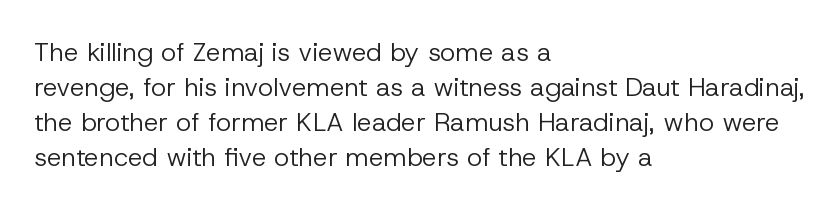
The image shows 26 px text type, upright; set left-aligned, normal line spacing (1.34x), normal letter spacing, not underlined.
